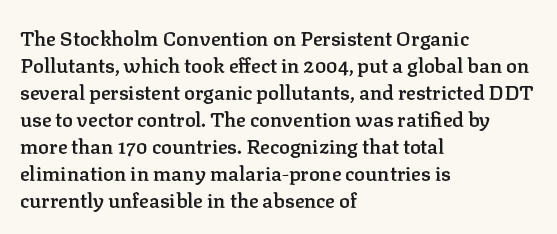
The image shows 20 px text type, upright; set left-aligned, normal line spacing (1.35x), normal letter spacing, not underlined.
